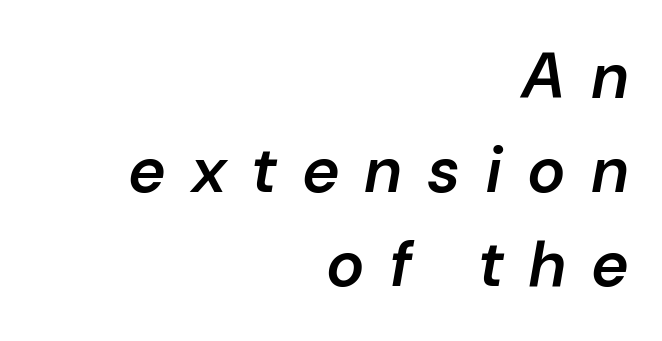
The rendering inserts visible extra space after every character. The strokes are fattened partway — semibold, not bold. These lines were composed using italics. In CSS terms this would be text-align: right. This rendering features lettering with no underline. Compared with typical paragraphs, the rows here are spaced about the same.
